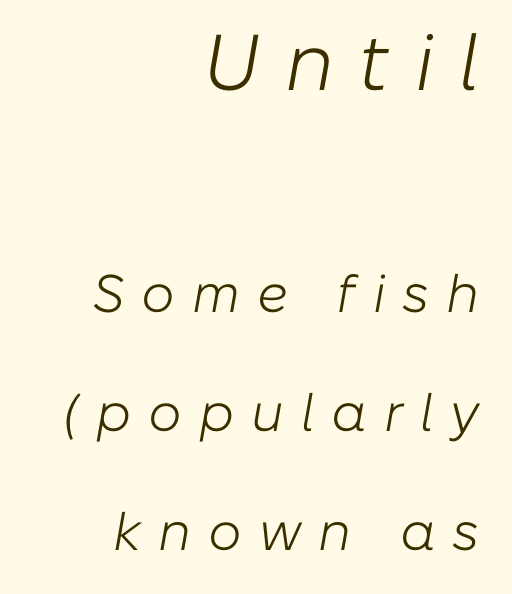
{"italic": "yes", "lean": "right", "slant_degrees": 10, "bold": "no", "weight": "light", "width": "normal", "stroke_contrast": "low", "x_height": "medium", "monospaced": "no", "underline": "no", "align": "right", "line_spacing": "loose", "line_spacing_ratio": 2.24, "letter_spacing": "wide", "letter_spacing_em": 0.32, "larger_block": "first", "size_ratio": 1.49, "glyph_px": 79}
